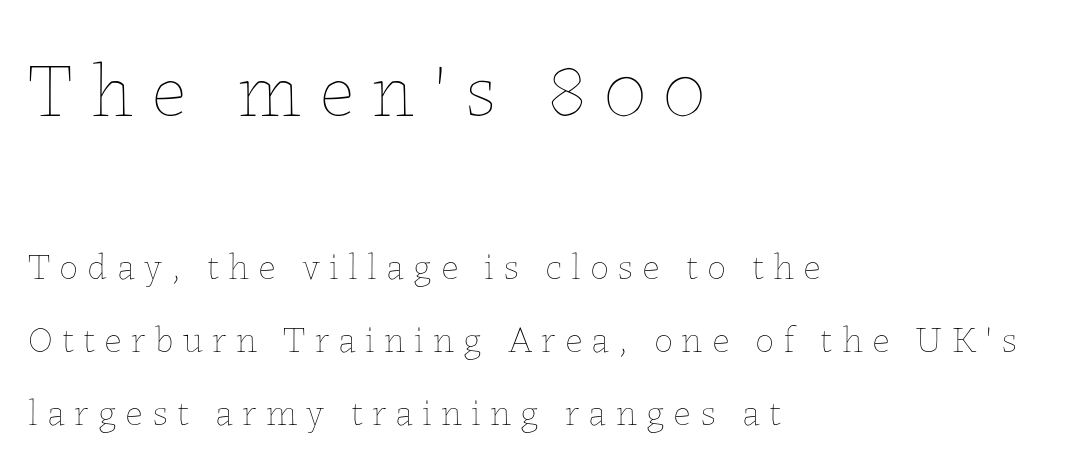
Q: Is the text bold? A: No.
Q: Is the text italic (slanted)? A: No, it is upright.
Q: Is the text underlined? A: No.
Q: How is the paragraph aligned? A: Left-aligned.
Q: Is the spacing between letters normal or unusually wide? A: Unusually wide.
Q: Is the spacing between lines tight, normal or loose? A: Loose.
Q: Which block of text is set in a larger size, the first (top) or the second (bottom)? A: The first (top) one.
Q: Width (condensed, normal, or wide)? A: Normal.
Q: Stroke contrast? A: Low.
Q: x-height? A: Medium.
Q: Monospaced? A: No.
